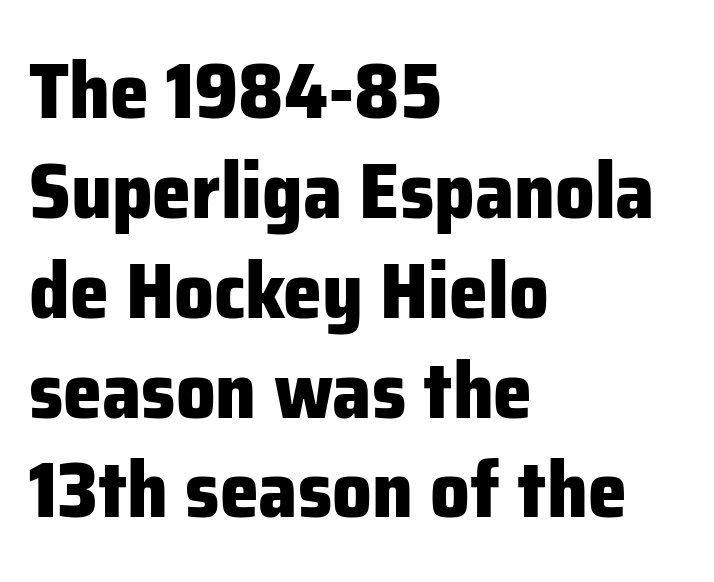
Q: Is the text bold? A: Yes.
Q: Is the text italic (slanted)? A: No, it is upright.
Q: Is the typeface a serif or a sans-serif typeface? A: Sans-serif.
Q: Is the text underlined? A: No.
Q: How is the paragraph aligned? A: Left-aligned.
Q: Is the spacing between letters normal or unusually wide? A: Normal.
Q: Is the spacing between lines tight, normal or loose? A: Normal.
Q: Width (condensed, normal, or wide)? A: Normal.
Q: Stroke contrast? A: Low.
Q: x-height? A: Medium.
Q: Monospaced? A: No.
